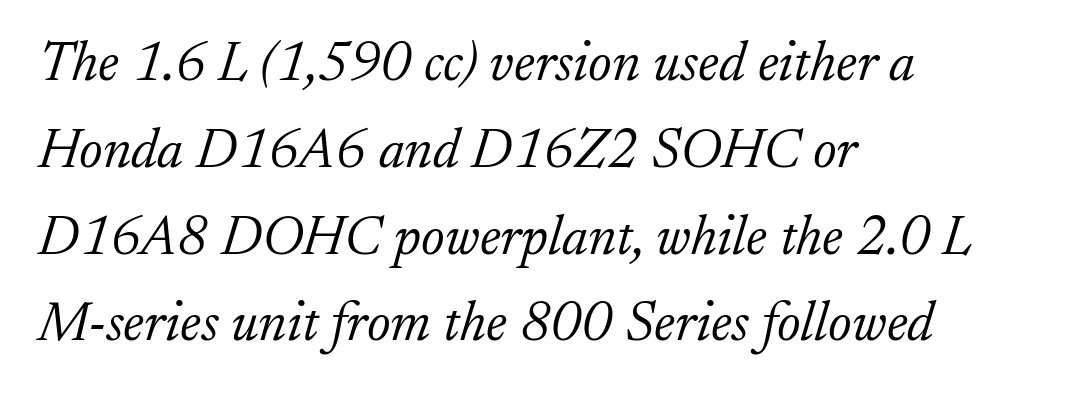
Q: Is the text bold? A: No.
Q: Is the text italic (slanted)? A: Yes, it leans right by about 17 degrees.
Q: Is the typeface a serif or a sans-serif typeface? A: Serif.
Q: Is the text underlined? A: No.
Q: How is the paragraph aligned? A: Left-aligned.
Q: Is the spacing between letters normal or unusually wide? A: Normal.
Q: Is the spacing between lines tight, normal or loose? A: Normal.
Q: Width (condensed, normal, or wide)? A: Normal.
Q: Stroke contrast? A: Low.
Q: x-height? A: Small.
Q: Monospaced? A: No.
